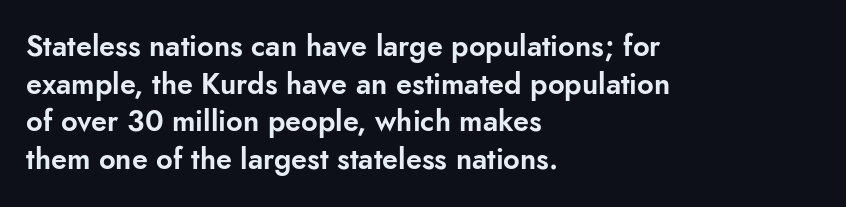
The words here are not underlined. The rows are spaced the way most documents space them. The text block is weighted toward the left margin, trailing off unevenly rightward. There is no visible air inserted between adjacent glyphs.
